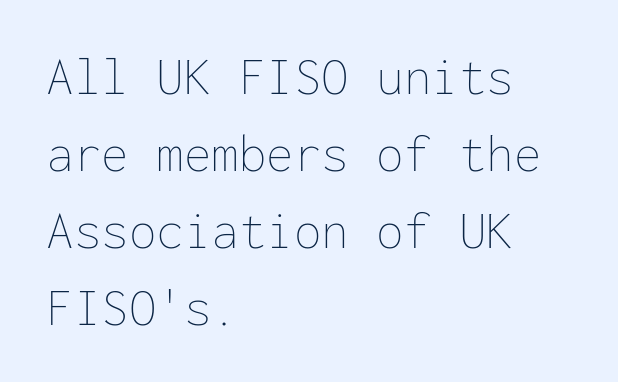
{"italic": "no", "bold": "no", "weight": "thin", "width": "normal", "stroke_contrast": "low", "x_height": "medium", "monospaced": "yes", "underline": "no", "align": "left", "line_spacing": "normal", "line_spacing_ratio": 1.4, "letter_spacing": "normal", "letter_spacing_em": 0.0, "glyph_px": 55}
